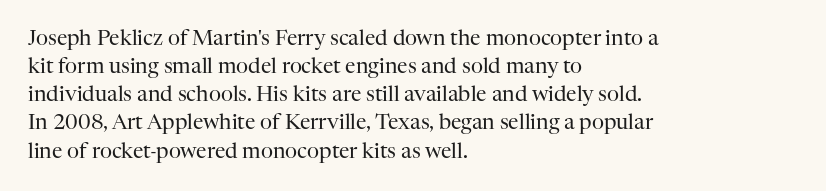
Q: Is the text bold? A: No.
Q: Is the text italic (slanted)? A: No, it is upright.
Q: Is the text underlined? A: No.
Q: How is the paragraph aligned? A: Left-aligned.
Q: Is the spacing between letters normal or unusually wide? A: Normal.
Q: Is the spacing between lines tight, normal or loose? A: Normal.
